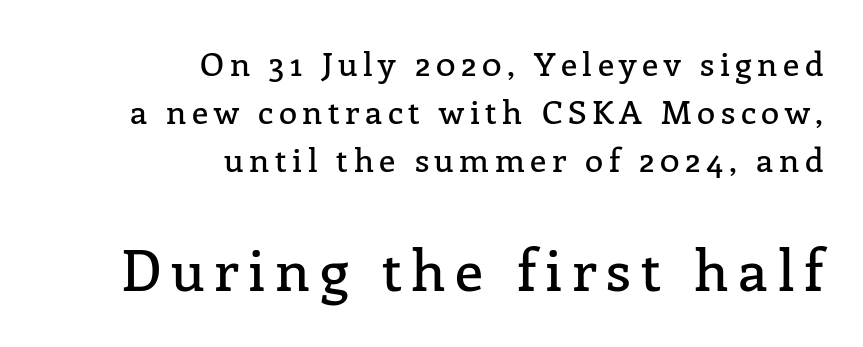
{"serif": "yes", "italic": "no", "width": "normal", "stroke_contrast": "low", "x_height": "medium", "monospaced": "no", "underline": "no", "align": "right", "line_spacing": "normal", "line_spacing_ratio": 1.45, "larger_block": "second", "size_ratio": 1.73, "glyph_px": 57}
